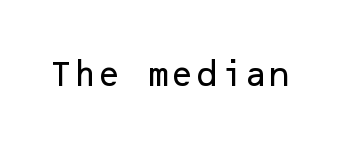
These lines keep a tight, regular rhythm from letter to letter. Letters rest on an invisible, unmarked baseline. Tall strokes in this sample are plumb rather than angled. Regarding serifs, this sample does without them.
